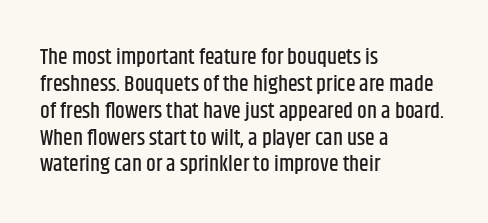
The image shows 22 px text type, upright; set left-aligned, line spacing 1.22x, normal letter spacing, not underlined.
